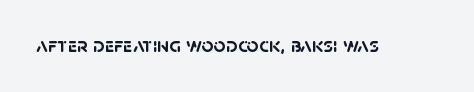
Q: Is the text bold? A: Yes.
Q: Is the text underlined? A: No.
Q: Is the spacing between letters normal or unusually wide? A: Normal.
